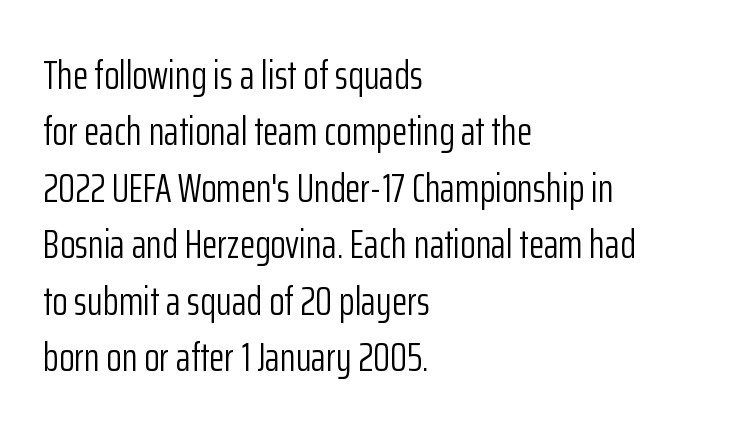
The image shows 40 px light, condensed sans-serif type, upright; set left-aligned, normal line spacing (1.41x), normal letter spacing, not underlined; low stroke contrast and a medium x-height.
